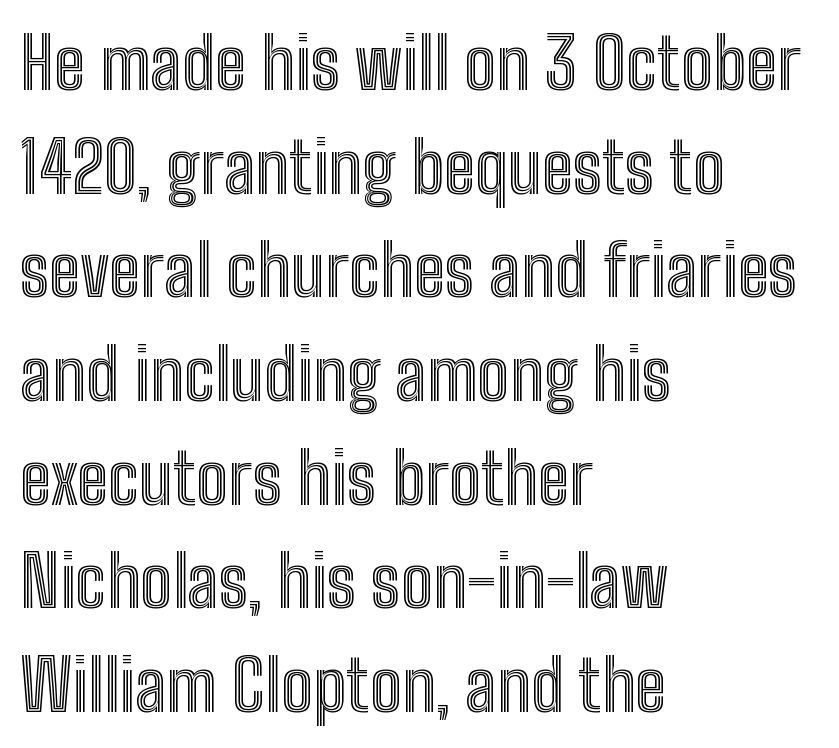
The string is rendered with underlining switched off. If you drew a ruler down the left edge, every line would touch it. Compared with typical body copy, the letter spacing here is the same. Is this a fixed-width face? No — the glyphs have proportional, varying widths. Posture: vertical.
